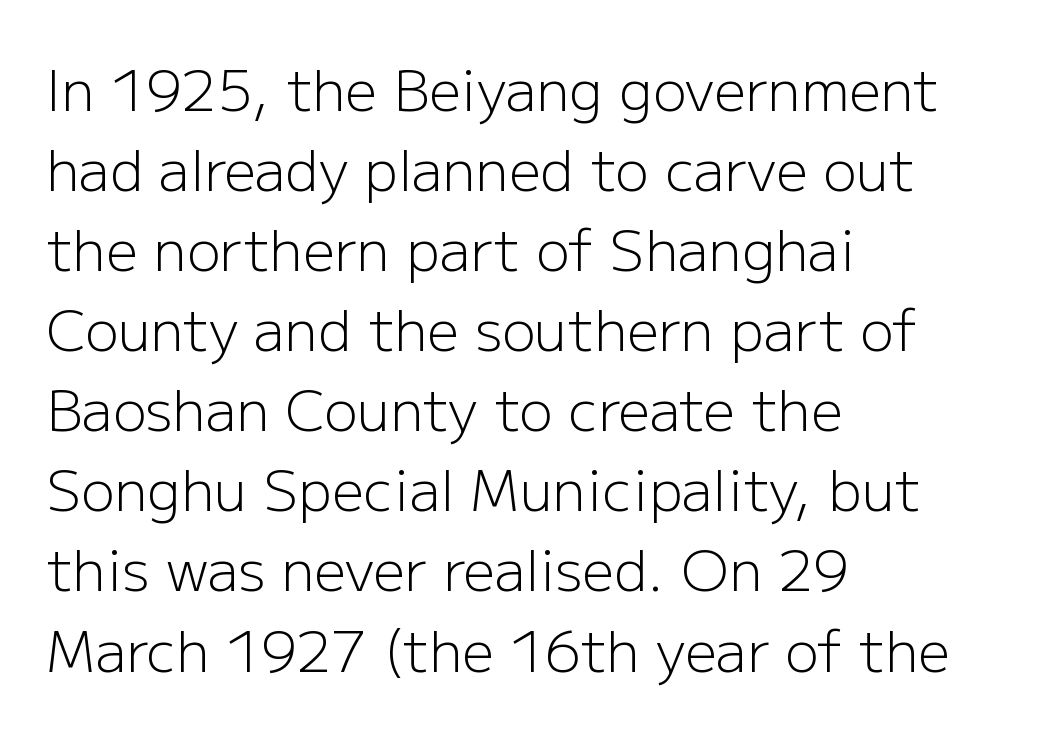
Q: Is the text bold? A: No.
Q: Is the text italic (slanted)? A: No, it is upright.
Q: Is the typeface a serif or a sans-serif typeface? A: Sans-serif.
Q: Is the text underlined? A: No.
Q: How is the paragraph aligned? A: Left-aligned.
Q: Is the spacing between letters normal or unusually wide? A: Normal.
Q: Is the spacing between lines tight, normal or loose? A: Normal.
Q: Width (condensed, normal, or wide)? A: Normal.
Q: Stroke contrast? A: Low.
Q: x-height? A: Medium.
Q: Monospaced? A: No.
